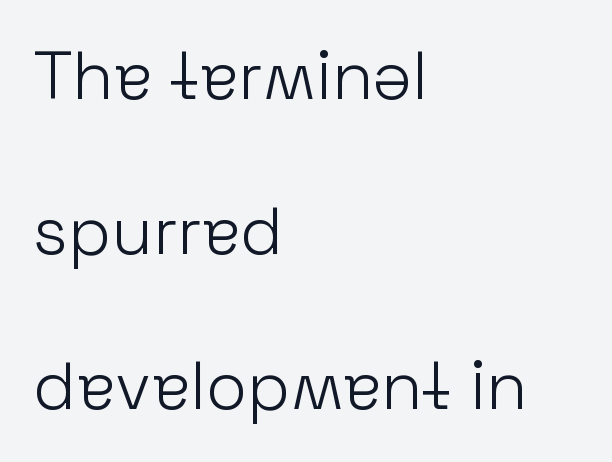
The letters sit at their default tracking, neither squeezed nor spread. Whoever set this chose breathing room over compactness in the vertical rhythm. In CSS terms this would be text-align: left. In terms of posture, this sample is upright.
